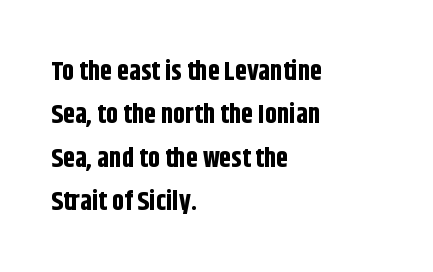
{"italic": "no", "bold": "yes", "underline": "no", "align": "left", "line_spacing": "normal", "line_spacing_ratio": 1.61, "letter_spacing": "normal", "letter_spacing_em": 0.0, "glyph_px": 27}
